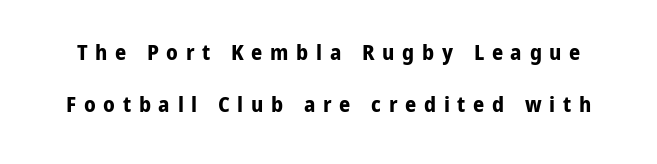
Q: Is the text bold? A: Yes.
Q: Is the text italic (slanted)? A: No, it is upright.
Q: Is the text underlined? A: No.
Q: Is the spacing between letters normal or unusually wide? A: Unusually wide.
Q: Is the spacing between lines tight, normal or loose? A: Loose.
